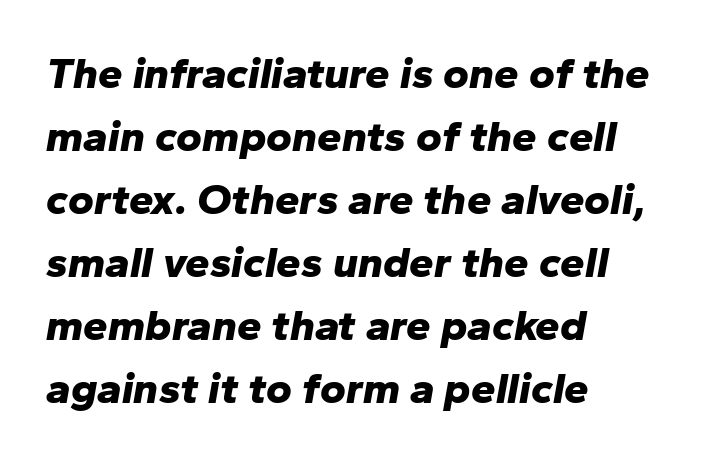
Q: Is the text bold? A: Yes.
Q: Is the text italic (slanted)? A: Yes, it leans right by about 10 degrees.
Q: Is the text underlined? A: No.
Q: How is the paragraph aligned? A: Left-aligned.
Q: Is the spacing between letters normal or unusually wide? A: Normal.
Q: Is the spacing between lines tight, normal or loose? A: Normal.
Q: Width (condensed, normal, or wide)? A: Normal.
Q: Stroke contrast? A: Low.
Q: x-height? A: Medium.
Q: Monospaced? A: No.
